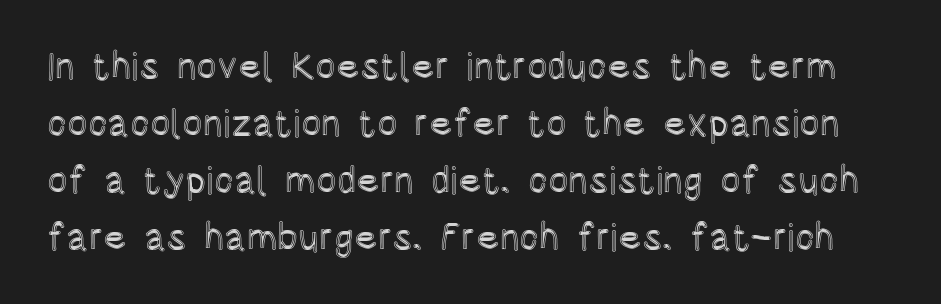
The image shows 38 px condensed type, upright; set normal line spacing (1.5x), normal letter spacing, not underlined; a large x-height.
